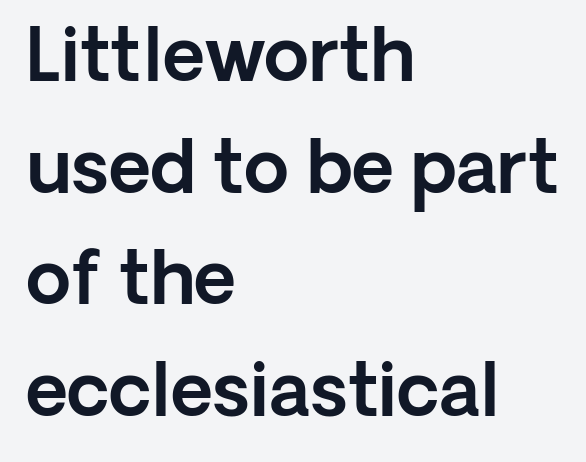
Q: Is the text italic (slanted)? A: No, it is upright.
Q: Is the typeface a serif or a sans-serif typeface? A: Sans-serif.
Q: Is the text underlined? A: No.
Q: How is the paragraph aligned? A: Left-aligned.
Q: Is the spacing between letters normal or unusually wide? A: Normal.
Q: Is the spacing between lines tight, normal or loose? A: Normal.
Q: Width (condensed, normal, or wide)? A: Normal.
Q: x-height? A: Medium.
Q: Monospaced? A: No.
